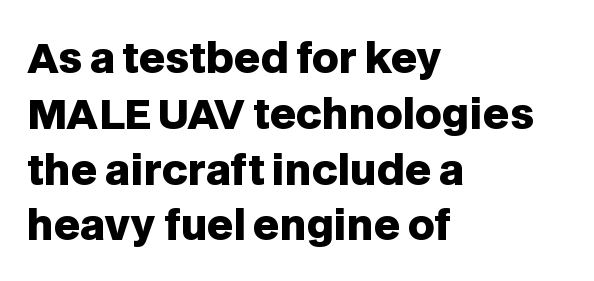
{"serif": "no", "italic": "no", "bold": "yes", "weight": "heavy", "width": "normal", "stroke_contrast": "low", "x_height": "large", "monospaced": "no", "underline": "no", "align": "left", "line_spacing": "normal", "line_spacing_ratio": 1.36, "letter_spacing": "normal", "letter_spacing_em": 0.0, "glyph_px": 41}
